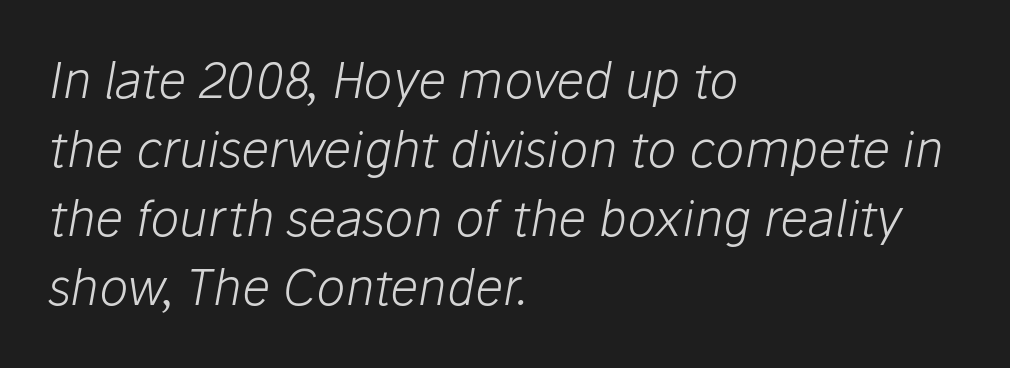
Q: Is the text bold? A: No.
Q: Is the text italic (slanted)? A: Yes, it leans right by about 10 degrees.
Q: Is the text underlined? A: No.
Q: How is the paragraph aligned? A: Left-aligned.
Q: Is the spacing between letters normal or unusually wide? A: Normal.
Q: Is the spacing between lines tight, normal or loose? A: Normal.
Q: Width (condensed, normal, or wide)? A: Normal.
Q: Stroke contrast? A: Low.
Q: x-height? A: Medium.
Q: Monospaced? A: No.
